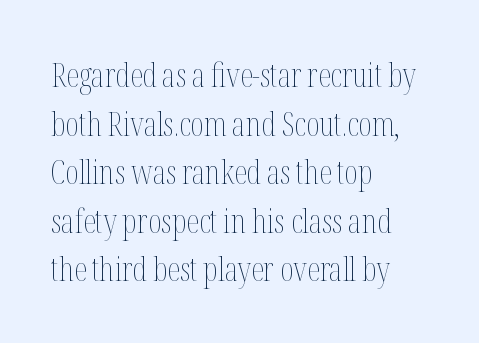
{"italic": "no", "bold": "no", "weight": "thin", "width": "condensed", "stroke_contrast": "medium", "x_height": "medium", "monospaced": "no", "underline": "no", "align": "left", "line_spacing": "normal", "line_spacing_ratio": 1.47, "letter_spacing": "normal", "letter_spacing_em": 0.0, "glyph_px": 33}
